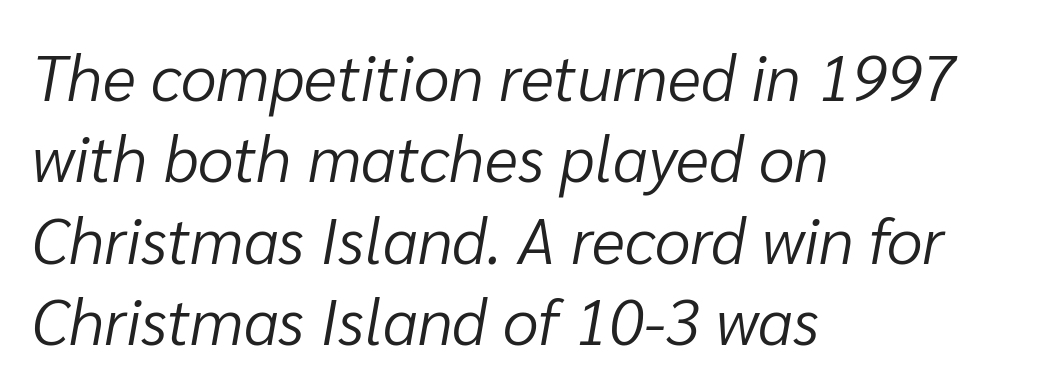
Q: Is the text bold? A: No.
Q: Is the text italic (slanted)? A: Yes, it leans right by about 10 degrees.
Q: Is the text underlined? A: No.
Q: How is the paragraph aligned? A: Left-aligned.
Q: Is the spacing between letters normal or unusually wide? A: Normal.
Q: Is the spacing between lines tight, normal or loose? A: Normal.
Q: Width (condensed, normal, or wide)? A: Normal.
Q: Stroke contrast? A: Low.
Q: x-height? A: Medium.
Q: Monospaced? A: No.
